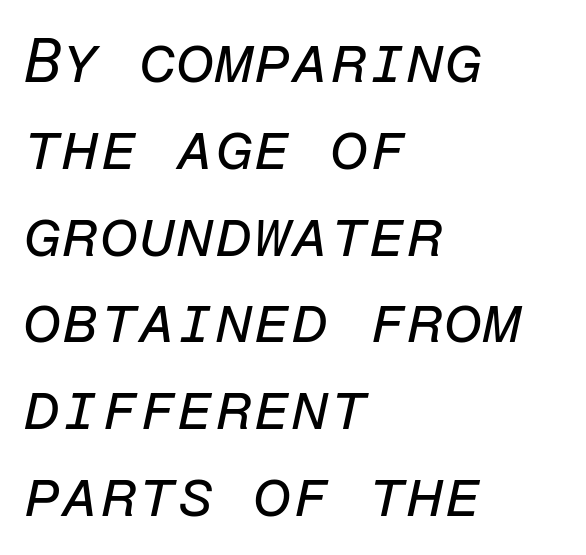
Q: Is the text bold? A: No.
Q: Is the text italic (slanted)? A: Yes, it leans right by about 12 degrees.
Q: Is the text underlined? A: No.
Q: How is the paragraph aligned? A: Left-aligned.
Q: Is the spacing between letters normal or unusually wide? A: Normal.
Q: Is the spacing between lines tight, normal or loose? A: Normal.
Q: Width (condensed, normal, or wide)? A: Normal.
Q: Stroke contrast? A: Low.
Q: x-height? A: Medium.
Q: Monospaced? A: Yes.
